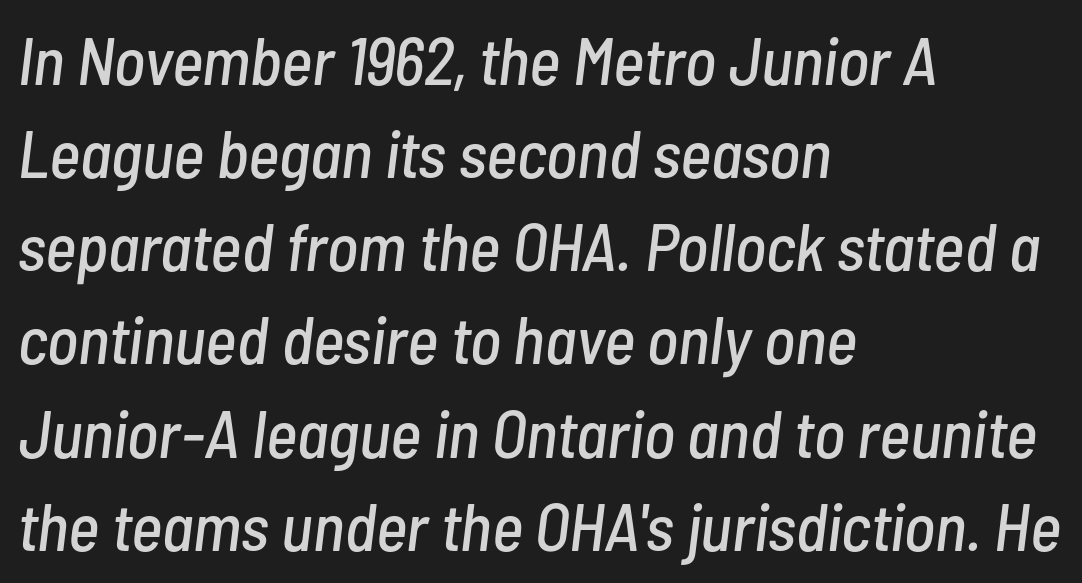
{"italic": "yes", "lean": "right", "slant_degrees": 7, "width": "condensed", "stroke_contrast": "low", "x_height": "medium", "monospaced": "no", "underline": "no", "align": "left", "line_spacing": "normal", "line_spacing_ratio": 1.39, "letter_spacing": "normal", "letter_spacing_em": 0.0, "glyph_px": 67}
